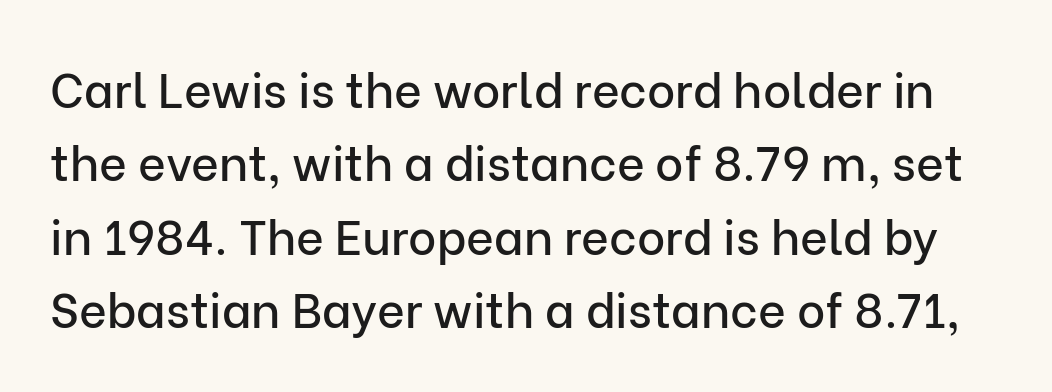
Q: Is the text italic (slanted)? A: No, it is upright.
Q: Is the typeface a serif or a sans-serif typeface? A: Sans-serif.
Q: Is the text underlined? A: No.
Q: Is the spacing between letters normal or unusually wide? A: Normal.
Q: Is the spacing between lines tight, normal or loose? A: Normal.
Q: Width (condensed, normal, or wide)? A: Normal.
Q: Stroke contrast? A: Low.
Q: x-height? A: Medium.
Q: Monospaced? A: No.
